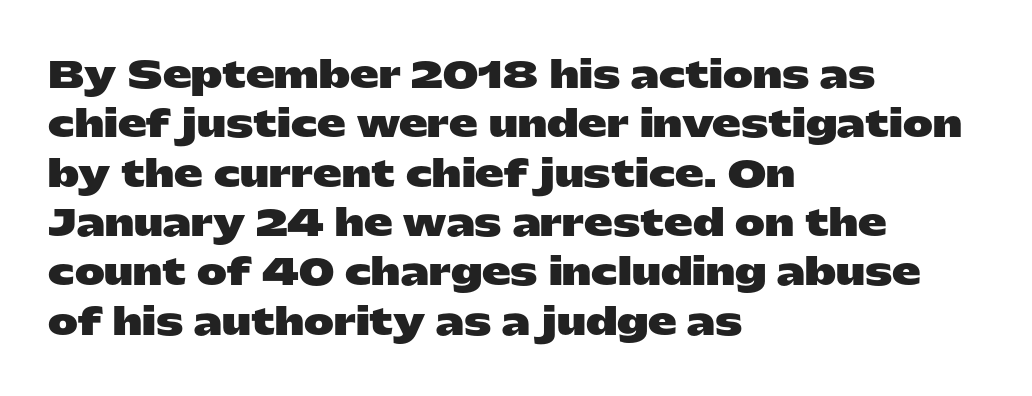
Q: Is the text bold? A: Yes.
Q: Is the text italic (slanted)? A: No, it is upright.
Q: Is the typeface a serif or a sans-serif typeface? A: Sans-serif.
Q: Is the text underlined? A: No.
Q: How is the paragraph aligned? A: Left-aligned.
Q: Is the spacing between letters normal or unusually wide? A: Normal.
Q: Is the spacing between lines tight, normal or loose? A: Normal.
Q: Width (condensed, normal, or wide)? A: Wide.
Q: Stroke contrast? A: Low.
Q: x-height? A: Medium.
Q: Monospaced? A: No.
